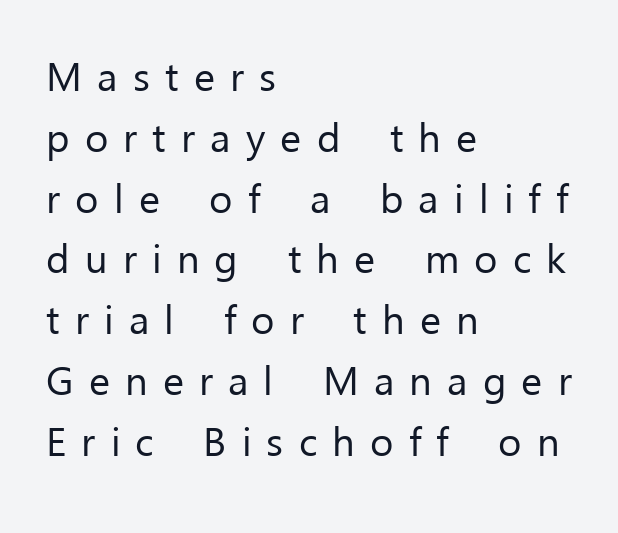
The image shows 40 px regular-weight sans-serif type, upright; set left-aligned, normal line spacing (1.52x), unusually wide letter spacing (+0.38 em), not underlined; low stroke contrast and a medium x-height.
